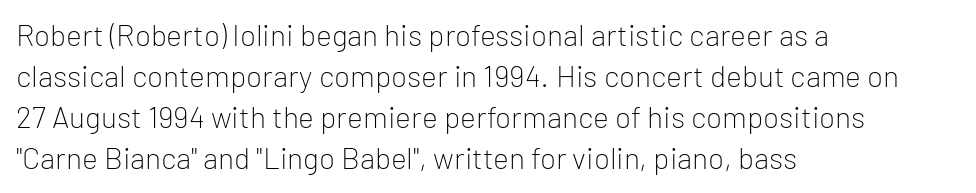
{"serif": "no", "italic": "no", "bold": "no", "weight": "light", "width": "normal", "stroke_contrast": "low", "x_height": "medium", "monospaced": "no", "underline": "no", "align": "left", "line_spacing": "normal", "line_spacing_ratio": 1.37, "letter_spacing": "normal", "letter_spacing_em": 0.0, "glyph_px": 30}
